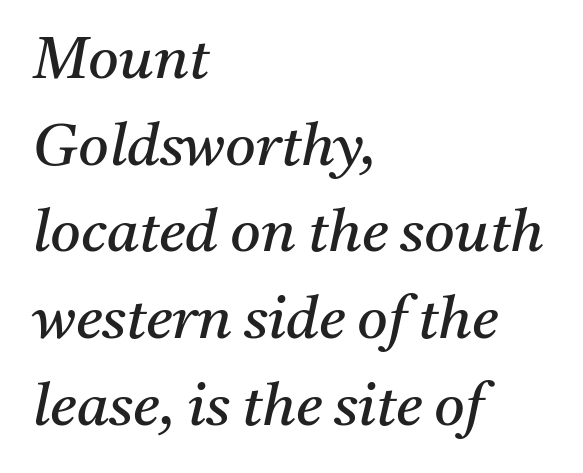
{"serif": "yes", "italic": "yes", "lean": "right", "slant_degrees": 11, "bold": "no", "weight": "regular", "width": "normal", "stroke_contrast": "medium", "x_height": "medium", "monospaced": "no", "underline": "no", "align": "left", "line_spacing": "normal", "line_spacing_ratio": 1.47, "letter_spacing": "normal", "letter_spacing_em": 0.0, "glyph_px": 59}
